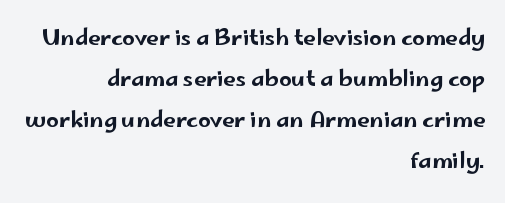
The lines are quadded right. Characters remain perfectly vertical along every line. Each word holds together tightly as a unit, with standard inter-letter gaps. Bare-footed words on every line.
